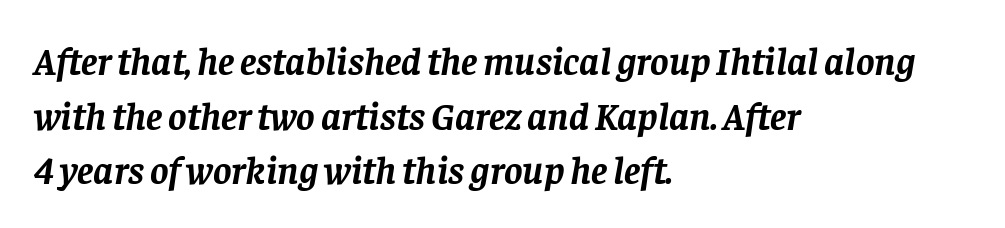
Q: Is the text bold? A: Yes.
Q: Is the text italic (slanted)? A: Yes, it leans right by about 8 degrees.
Q: Is the typeface a serif or a sans-serif typeface? A: Serif.
Q: Is the text underlined? A: No.
Q: How is the paragraph aligned? A: Left-aligned.
Q: Is the spacing between letters normal or unusually wide? A: Normal.
Q: Is the spacing between lines tight, normal or loose? A: Normal.
Q: Width (condensed, normal, or wide)? A: Normal.
Q: Stroke contrast? A: Low.
Q: x-height? A: Large.
Q: Monospaced? A: No.
